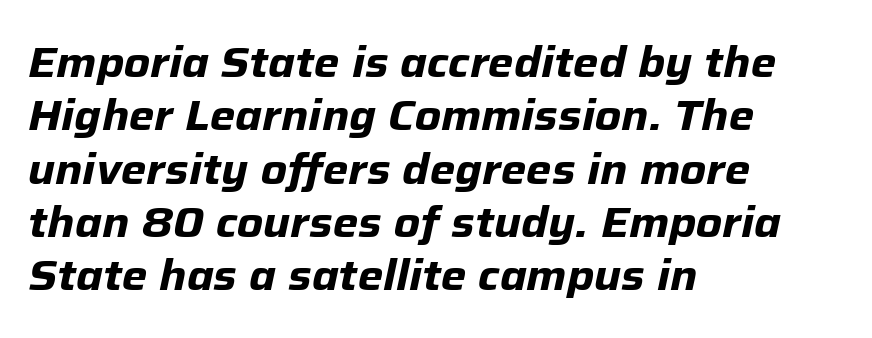
The image shows 43 px bold type, italic (leaning right); set left-aligned, line spacing 1.24x, normal letter spacing, not underlined; low stroke contrast and a medium x-height.
